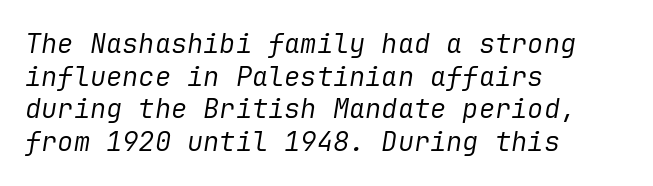
Q: Is the text bold? A: No.
Q: Is the text italic (slanted)? A: Yes, it leans right by about 9 degrees.
Q: Is the text underlined? A: No.
Q: How is the paragraph aligned? A: Left-aligned.
Q: Is the spacing between letters normal or unusually wide? A: Normal.
